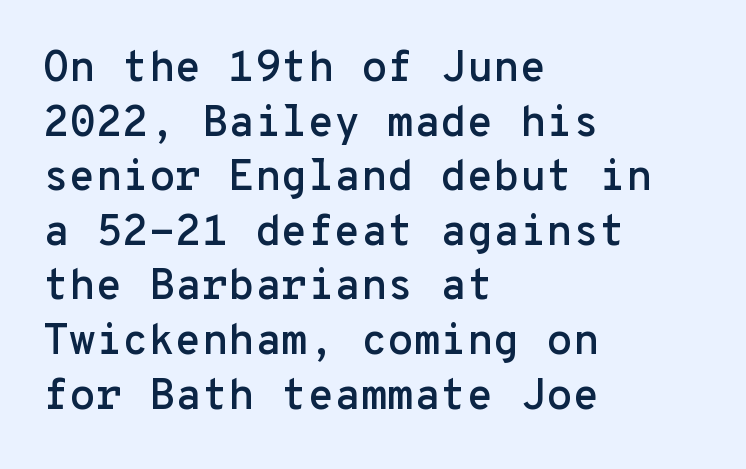
{"serif": "no", "italic": "no", "width": "normal", "stroke_contrast": "low", "x_height": "medium", "monospaced": "yes", "underline": "no", "align": "left", "line_spacing": "normal", "line_spacing_ratio": 1.27, "letter_spacing": "normal", "letter_spacing_em": 0.0, "glyph_px": 43}
